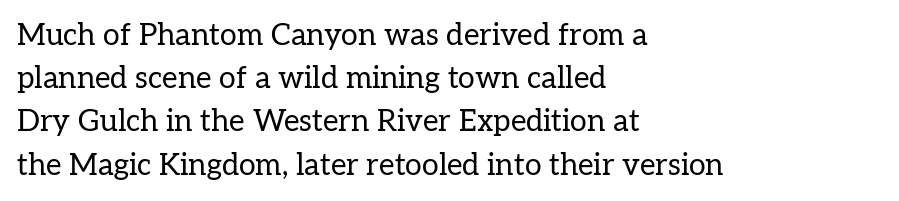
The image shows 30 px regular-weight serif type, upright; set left-aligned, normal line spacing (1.44x), normal letter spacing, not underlined; low stroke contrast and a medium x-height.
